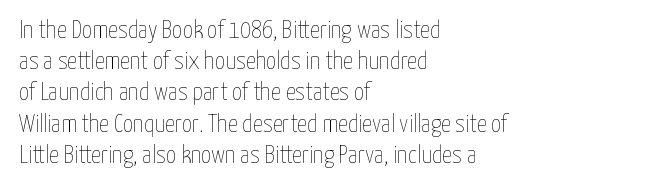
Spacing between characters is what you'd get straight out of the box. Ordinary non-slanted type is in use. The compositor pushed each line to the left boundary. Rows of type keep a routine distance in the vertical direction.
